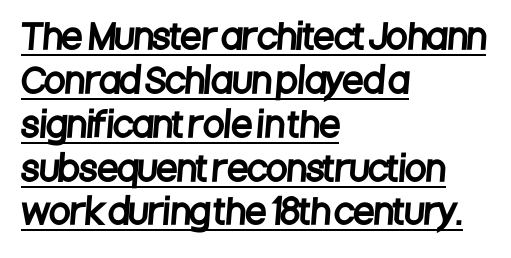
Q: Is the typeface a serif or a sans-serif typeface? A: Sans-serif.
Q: Is the text underlined? A: Yes.
Q: How is the paragraph aligned? A: Left-aligned.
Q: Is the spacing between letters normal or unusually wide? A: Normal.
Q: Is the spacing between lines tight, normal or loose? A: Normal.
Q: Width (condensed, normal, or wide)? A: Condensed.
Q: Stroke contrast? A: Low.
Q: x-height? A: Large.
Q: Monospaced? A: No.
